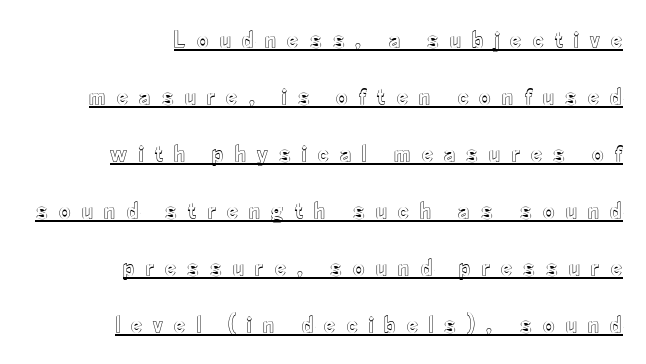
The specimen includes a rule beneath the text block's lines. The ragged edge is on the left, which tells us the setting is flush right. The face used here is rendered with a markedly widened letterfit. A roman cut, with each character standing at attention.
